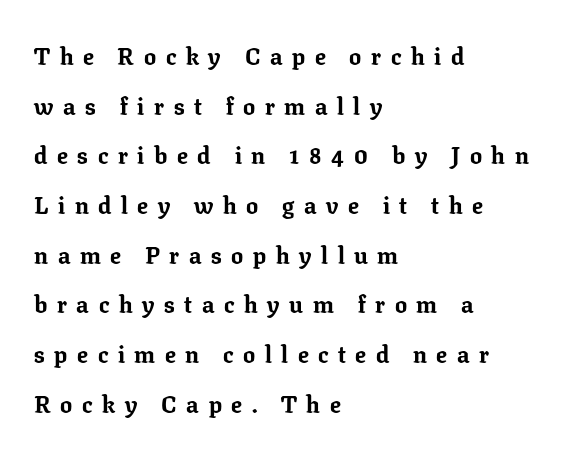
{"italic": "no", "bold": "yes", "underline": "no", "align": "left", "line_spacing": "loose", "line_spacing_ratio": 2.07, "letter_spacing": "wide", "letter_spacing_em": 0.4, "glyph_px": 24}
